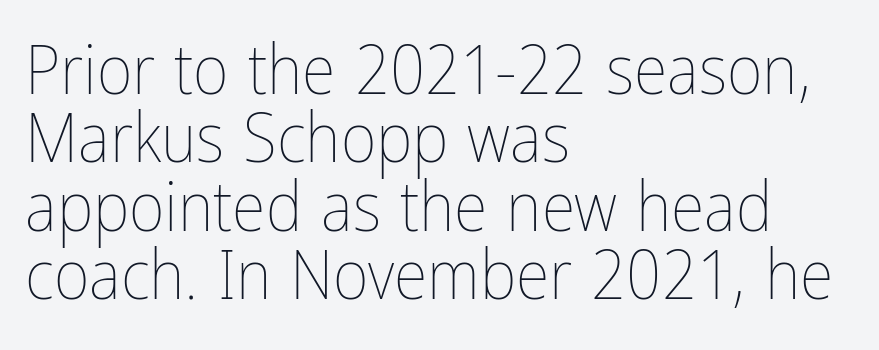
Q: Is the text bold? A: No.
Q: Is the text italic (slanted)? A: No, it is upright.
Q: Is the text underlined? A: No.
Q: How is the paragraph aligned? A: Left-aligned.
Q: Is the spacing between letters normal or unusually wide? A: Normal.
Q: Is the spacing between lines tight, normal or loose? A: Tight.
Q: Width (condensed, normal, or wide)? A: Condensed.
Q: Stroke contrast? A: Low.
Q: x-height? A: Medium.
Q: Monospaced? A: No.
